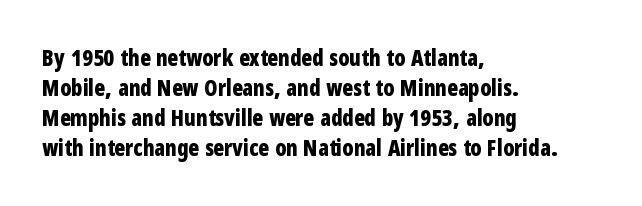
Q: Is the text bold? A: Yes.
Q: Is the text italic (slanted)? A: No, it is upright.
Q: Is the text underlined? A: No.
Q: How is the paragraph aligned? A: Left-aligned.
Q: Is the spacing between letters normal or unusually wide? A: Normal.
Q: Is the spacing between lines tight, normal or loose? A: Normal.
